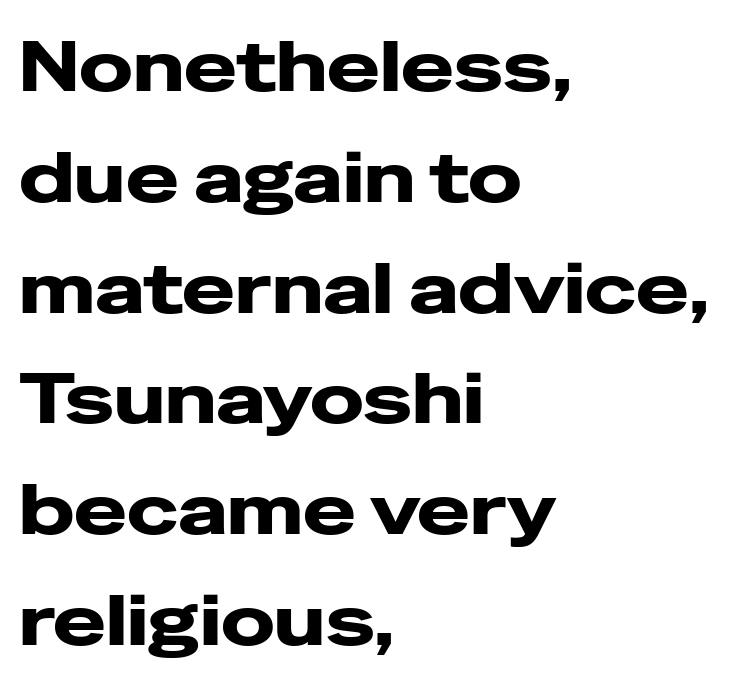
The image shows 71 px heavy, wide sans-serif type, upright; set left-aligned, normal line spacing (1.56x), normal letter spacing, not underlined; low stroke contrast and a medium x-height.
